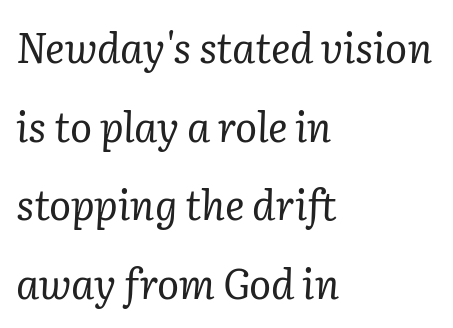
Q: Is the text bold? A: No.
Q: Is the text italic (slanted)? A: Yes, it leans right by about 2 degrees.
Q: Is the typeface a serif or a sans-serif typeface? A: Serif.
Q: Is the text underlined? A: No.
Q: How is the paragraph aligned? A: Left-aligned.
Q: Is the spacing between letters normal or unusually wide? A: Normal.
Q: Is the spacing between lines tight, normal or loose? A: Loose.
Q: Width (condensed, normal, or wide)? A: Normal.
Q: Stroke contrast? A: Low.
Q: x-height? A: Medium.
Q: Monospaced? A: No.
